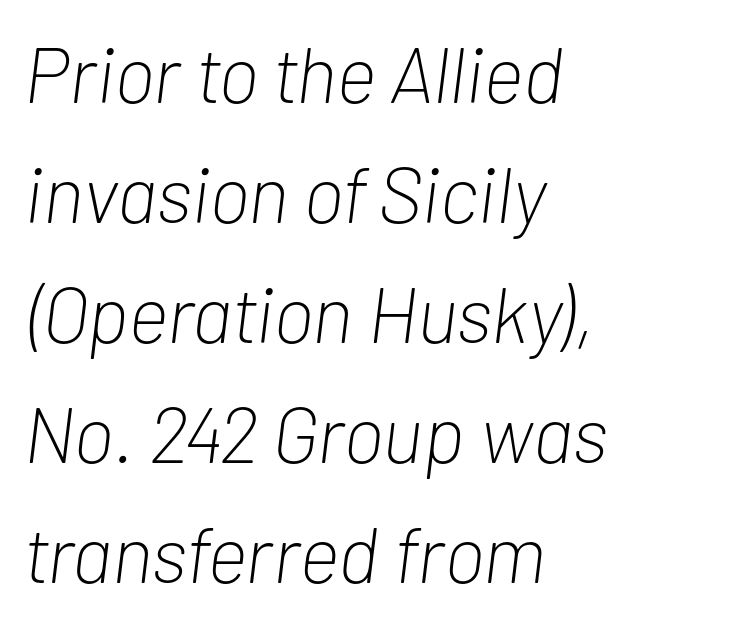
{"italic": "yes", "lean": "right", "slant_degrees": 7, "bold": "no", "weight": "light", "width": "condensed", "stroke_contrast": "low", "x_height": "medium", "monospaced": "no", "underline": "no", "align": "left", "line_spacing": "normal", "line_spacing_ratio": 1.52, "letter_spacing": "normal", "letter_spacing_em": 0.0, "glyph_px": 79}
